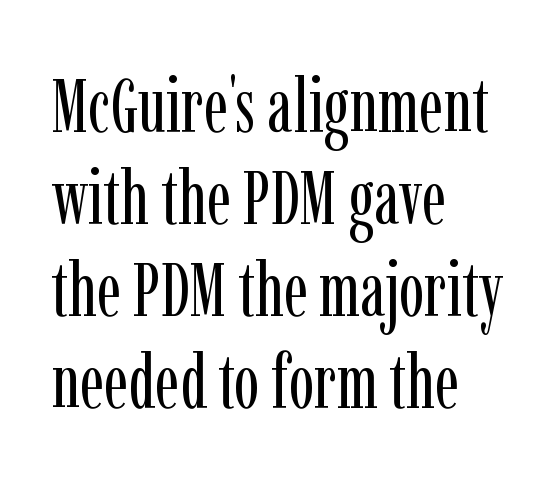
{"serif": "yes", "italic": "no", "bold": "no", "weight": "regular", "width": "condensed", "stroke_contrast": "low", "x_height": "medium", "monospaced": "no", "underline": "no", "align": "left", "line_spacing_ratio": 1.21, "letter_spacing": "normal", "letter_spacing_em": 0.0, "glyph_px": 76}
